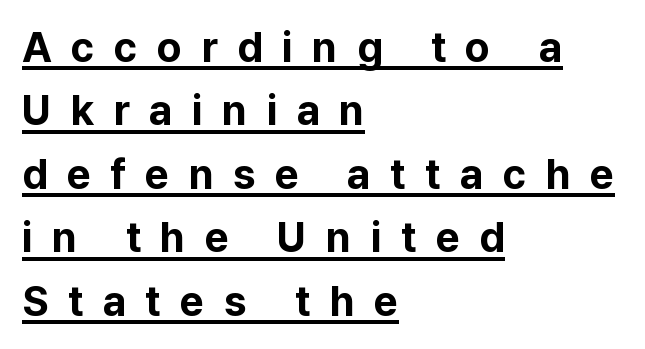
Q: Is the text bold? A: Yes.
Q: Is the text italic (slanted)? A: No, it is upright.
Q: Is the typeface a serif or a sans-serif typeface? A: Sans-serif.
Q: Is the text underlined? A: Yes.
Q: How is the paragraph aligned? A: Left-aligned.
Q: Is the spacing between letters normal or unusually wide? A: Unusually wide.
Q: Is the spacing between lines tight, normal or loose? A: Normal.
Q: Width (condensed, normal, or wide)? A: Normal.
Q: Stroke contrast? A: Low.
Q: x-height? A: Medium.
Q: Monospaced? A: No.
